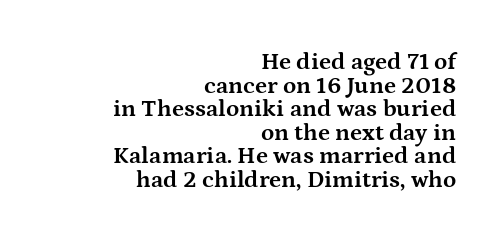
The image shows 24 px bold type, upright; set right-aligned, tight line spacing (0.98x), normal letter spacing, not underlined.
